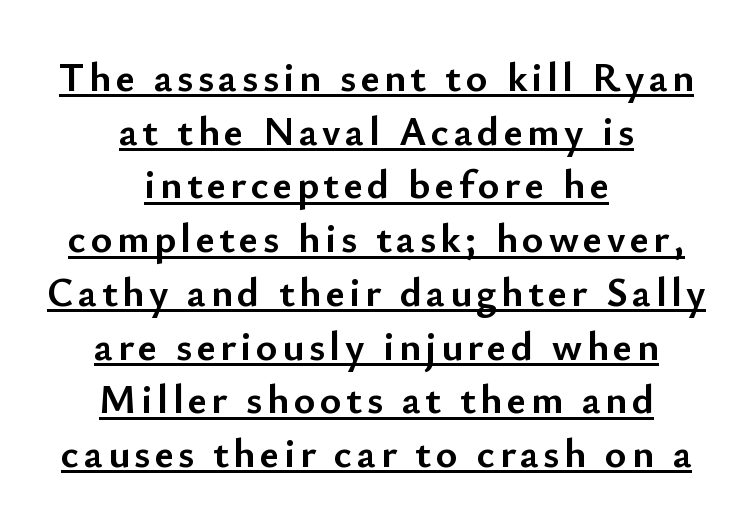
The image shows 41 px semibold sans-serif type, upright; set centered, normal line spacing (1.31x), underlined; low stroke contrast and a small x-height.
